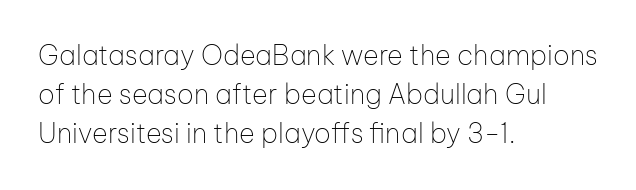
The image shows 27 px text type, upright; set left-aligned, normal line spacing (1.45x), normal letter spacing, not underlined.
